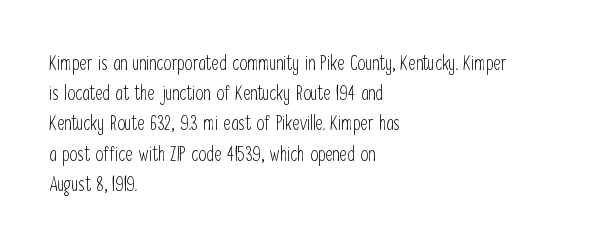
Q: Is the text bold? A: No.
Q: Is the text italic (slanted)? A: No, it is upright.
Q: Is the text underlined? A: No.
Q: How is the paragraph aligned? A: Left-aligned.
Q: Is the spacing between letters normal or unusually wide? A: Normal.
Q: Is the spacing between lines tight, normal or loose? A: Normal.
